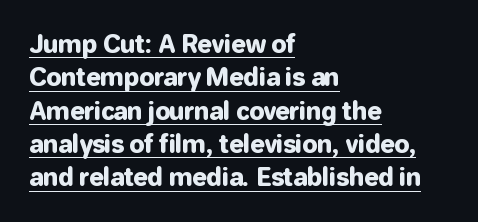
Q: Is the text italic (slanted)? A: No, it is upright.
Q: Is the text underlined? A: Yes.
Q: How is the paragraph aligned? A: Left-aligned.
Q: Is the spacing between letters normal or unusually wide? A: Normal.
Q: Is the spacing between lines tight, normal or loose? A: Normal.
